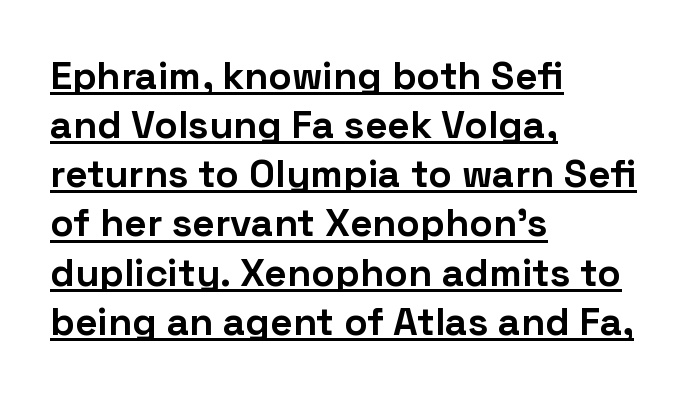
Q: Is the text bold? A: Yes.
Q: Is the text italic (slanted)? A: No, it is upright.
Q: Is the typeface a serif or a sans-serif typeface? A: Sans-serif.
Q: Is the text underlined? A: Yes.
Q: How is the paragraph aligned? A: Left-aligned.
Q: Is the spacing between letters normal or unusually wide? A: Normal.
Q: Is the spacing between lines tight, normal or loose? A: Normal.
Q: Width (condensed, normal, or wide)? A: Normal.
Q: Stroke contrast? A: Low.
Q: x-height? A: Medium.
Q: Monospaced? A: No.
